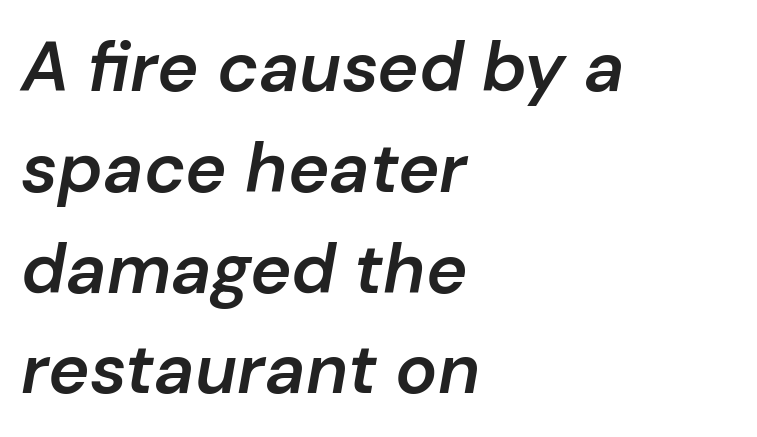
{"italic": "yes", "lean": "right", "slant_degrees": 10, "bold": "semi", "weight": "semibold", "width": "normal", "stroke_contrast": "low", "x_height": "medium", "monospaced": "no", "underline": "no", "align": "left", "line_spacing": "normal", "line_spacing_ratio": 1.44, "letter_spacing": "normal", "letter_spacing_em": 0.0, "glyph_px": 70}
